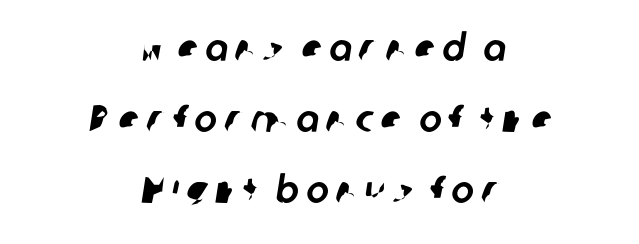
Looks like regular typesetting: each glyph gets only the width it needs. The glyphs in this specimen are sans serif. The setting favours the middle, as headings and verse often do. Unmarked baselines from the first word to the last.
